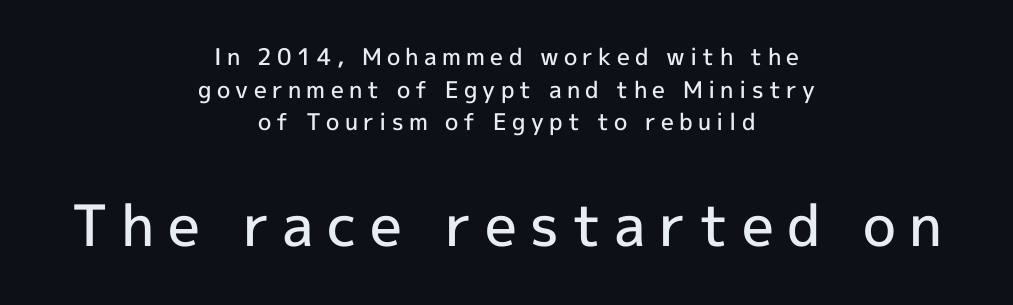
{"serif": "no", "italic": "no", "bold": "semi", "weight": "semibold", "width": "normal", "x_height": "medium", "monospaced": "no", "underline": "no", "align": "center", "line_spacing": "normal", "line_spacing_ratio": 1.42, "letter_spacing": "wide", "letter_spacing_em": 0.23, "larger_block": "second", "size_ratio": 2.48, "glyph_px": 57}
